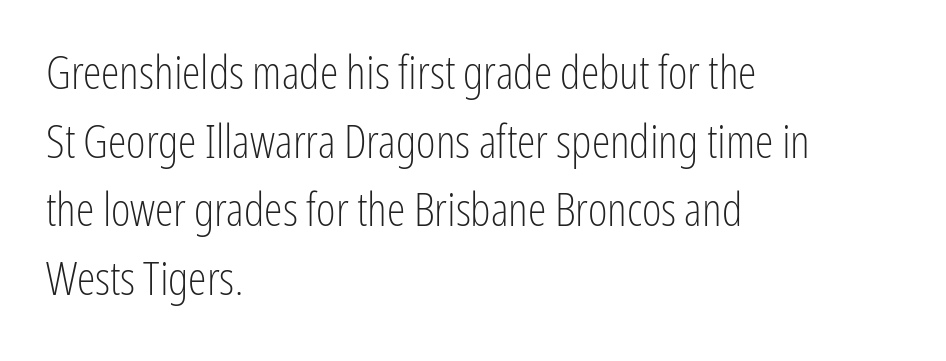
Spacing verdict: proportional, widths tailored to each character. Regarding leading, the lines here are spaced in the standard way. This is not heavy type; no bold has been used. These lines are set flush left with a ragged right edge. The letters stand straight up with perfectly vertical stems.
